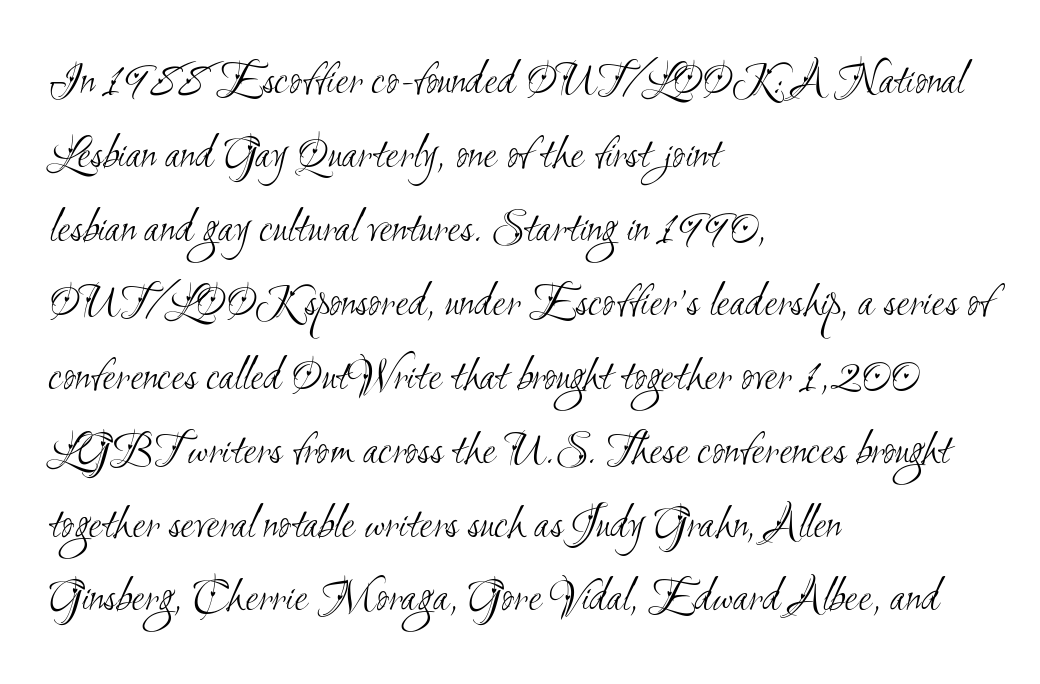
The image shows 48 px light, condensed sans-serif type; set left-aligned, normal line spacing (1.54x), normal letter spacing, not underlined; medium stroke contrast and a small x-height.
